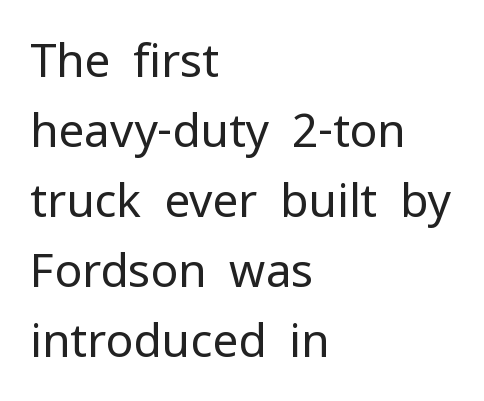
Q: Is the text bold? A: No.
Q: Is the text italic (slanted)? A: No, it is upright.
Q: Is the typeface a serif or a sans-serif typeface? A: Sans-serif.
Q: Is the text underlined? A: No.
Q: How is the paragraph aligned? A: Left-aligned.
Q: Is the spacing between letters normal or unusually wide? A: Normal.
Q: Is the spacing between lines tight, normal or loose? A: Normal.
Q: Width (condensed, normal, or wide)? A: Normal.
Q: Stroke contrast? A: Low.
Q: x-height? A: Medium.
Q: Monospaced? A: No.
